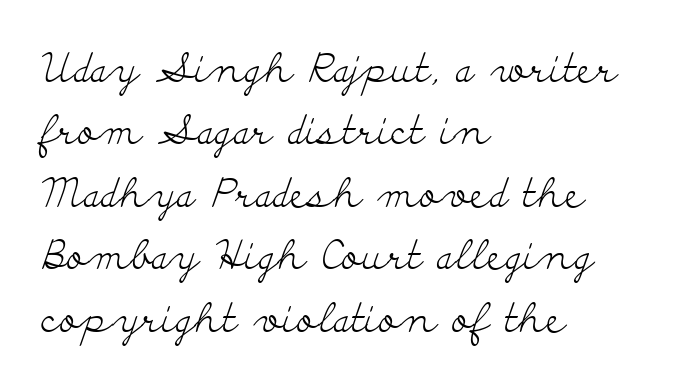
The image shows 40 px light, wide serif type; set left-aligned, normal line spacing (1.56x), normal letter spacing, not underlined; low stroke contrast and a small x-height.
